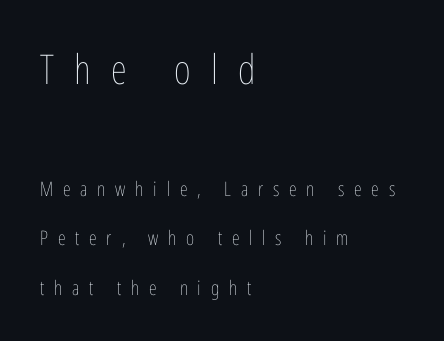
{"italic": "no", "bold": "no", "weight": "thin", "width": "condensed", "stroke_contrast": "low", "x_height": "medium", "monospaced": "no", "underline": "no", "align": "left", "line_spacing": "loose", "line_spacing_ratio": 2.47, "letter_spacing": "wide", "letter_spacing_em": 0.49, "larger_block": "first", "size_ratio": 2.05, "glyph_px": 41}
